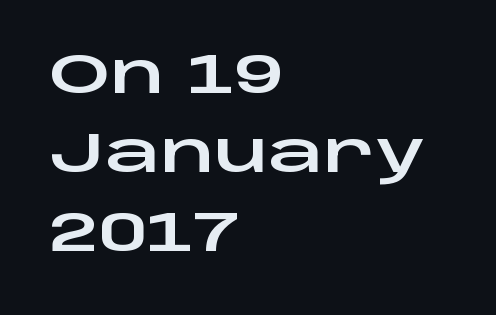
The image shows 55 px wide sans-serif type, upright; set left-aligned, normal line spacing (1.44x), normal letter spacing, not underlined; low stroke contrast and a large x-height.
